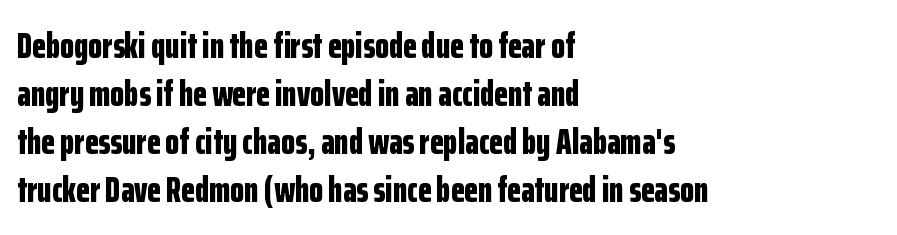
{"serif": "no", "italic": "no", "bold": "yes", "weight": "bold", "width": "condensed", "stroke_contrast": "low", "x_height": "medium", "monospaced": "no", "underline": "no", "align": "left", "line_spacing": "normal", "line_spacing_ratio": 1.33, "letter_spacing": "normal", "letter_spacing_em": 0.0, "glyph_px": 36}
